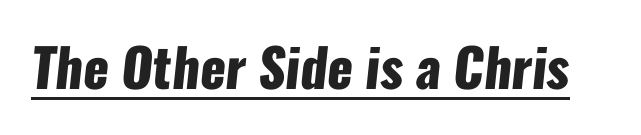
Q: Is the text bold? A: Yes.
Q: Is the typeface a serif or a sans-serif typeface? A: Sans-serif.
Q: Is the text underlined? A: Yes.
Q: Is the spacing between letters normal or unusually wide? A: Normal.
Q: Width (condensed, normal, or wide)? A: Condensed.
Q: Stroke contrast? A: Low.
Q: x-height? A: Medium.
Q: Monospaced? A: No.
